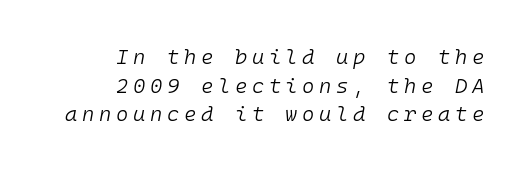
The image shows 21 px text type, italic (leaning right); set right-aligned, normal line spacing (1.36x), unusually wide letter spacing (+0.22 em), not underlined.
